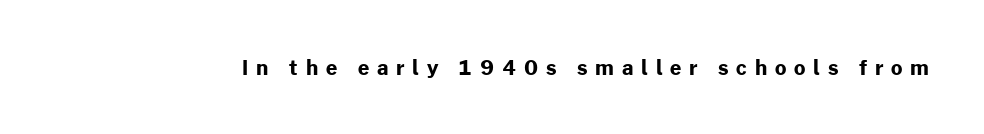
Q: Is the text bold? A: Yes.
Q: Is the text italic (slanted)? A: No, it is upright.
Q: Is the text underlined? A: No.
Q: Is the spacing between letters normal or unusually wide? A: Unusually wide.
